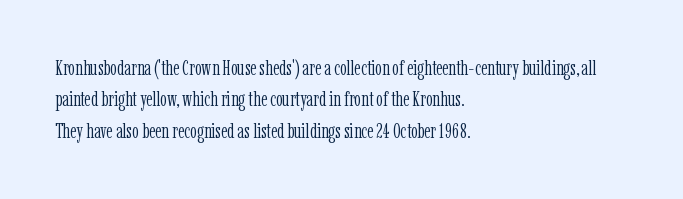
Ordinary non-slanted type is in use. Honestly, the row spacing looks completely unremarkable. These lines keep a tight, regular rhythm from letter to letter. These lines stack with their left ends in a neat column.
